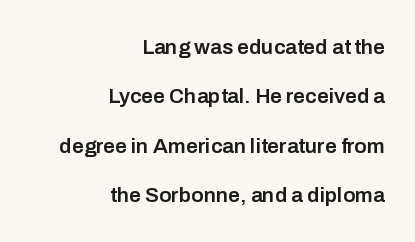
{"italic": "no", "bold": "semi", "underline": "no", "align": "right", "line_spacing": "loose", "line_spacing_ratio": 2.35, "letter_spacing": "normal", "letter_spacing_em": 0.0, "glyph_px": 21}
